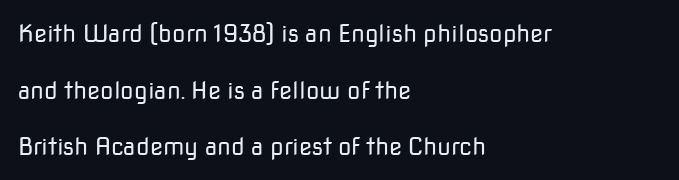
A roman cut, with each character standing at attention. Plain, unruled lines of type. The space between consecutive lines is lavish. The gaps between neighbouring characters are ordinary and unremarkable. The paragraph has a hard left edge and a soft right edge. On a weight scale, this lands at 450 or below.
